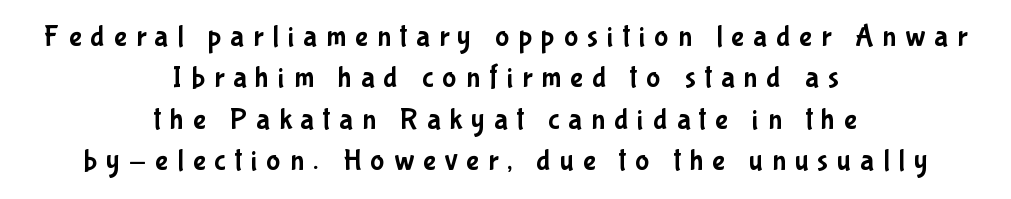
{"serif": "no", "italic": "no", "width": "condensed", "stroke_contrast": "low", "x_height": "medium", "monospaced": "no", "underline": "no", "align": "center", "line_spacing": "normal", "line_spacing_ratio": 1.38, "letter_spacing": "wide", "letter_spacing_em": 0.3, "glyph_px": 30}
